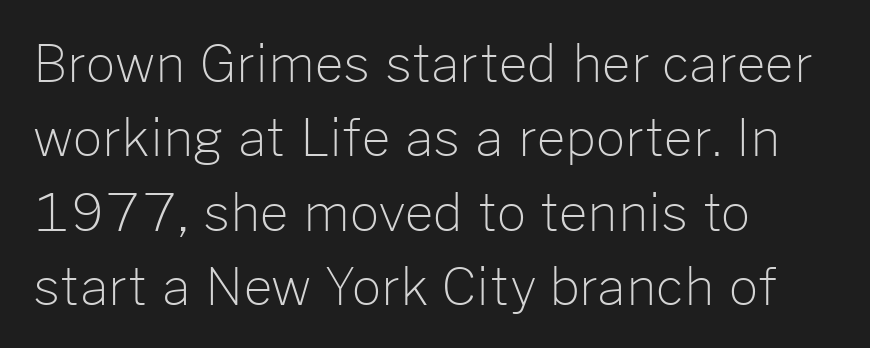
Q: Is the text bold? A: No.
Q: Is the text italic (slanted)? A: No, it is upright.
Q: Is the typeface a serif or a sans-serif typeface? A: Sans-serif.
Q: Is the text underlined? A: No.
Q: How is the paragraph aligned? A: Left-aligned.
Q: Is the spacing between letters normal or unusually wide? A: Normal.
Q: Is the spacing between lines tight, normal or loose? A: Normal.
Q: Width (condensed, normal, or wide)? A: Normal.
Q: Stroke contrast? A: Low.
Q: x-height? A: Medium.
Q: Monospaced? A: No.
